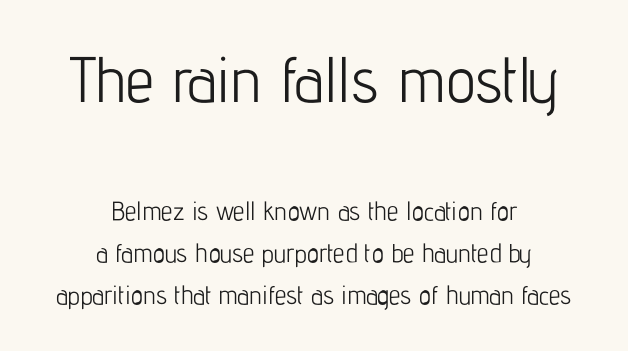
The image shows 64 px light, condensed sans-serif type, upright; set centered, normal line spacing (1.61x), normal letter spacing, not underlined; the first (top) block is 2.46x larger; low stroke contrast and a medium x-height.
